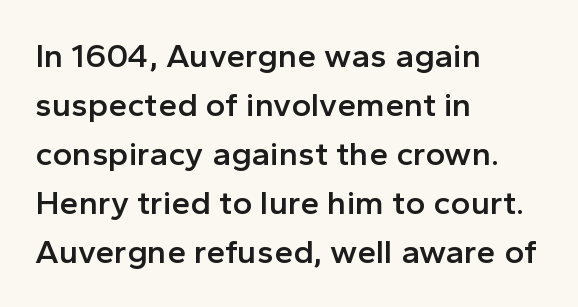
The image shows 34 px semibold sans-serif type, upright; set left-aligned, normal line spacing (1.44x), normal letter spacing, not underlined; a medium x-height.
